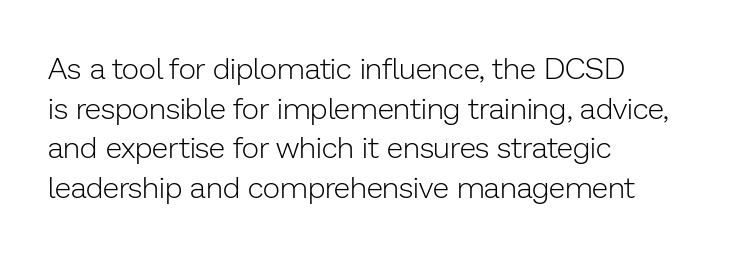
The rendering anchors every line to the left-hand side. The rendering uses natural spacing where letterforms have individual widths. These lines sit exactly where default settings would place them. Type without underlining. Look at the bottom of the vertical strokes: they stop flat, with no serifs. Short note: letters normally spaced.
